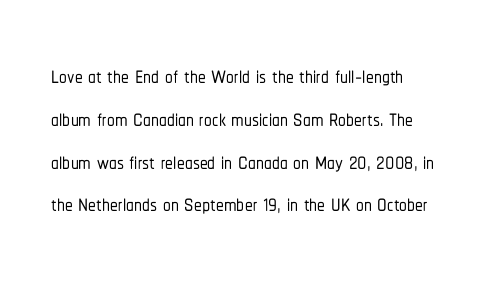
{"serif": "no", "italic": "no", "width": "condensed", "stroke_contrast": "low", "x_height": "medium", "monospaced": "no", "underline": "no", "line_spacing": "normal", "line_spacing_ratio": 1.38, "letter_spacing": "normal", "letter_spacing_em": 0.0, "glyph_px": 31}
